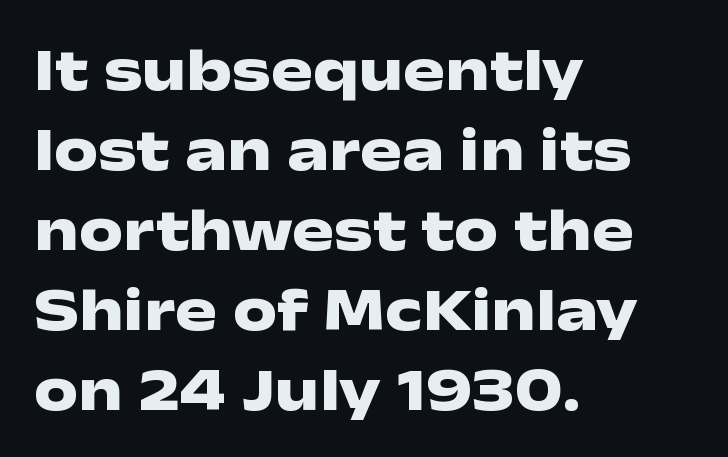
The image shows 62 px heavy, wide sans-serif type, upright; set left-aligned, normal line spacing (1.29x), normal letter spacing, not underlined; low stroke contrast and a medium x-height.
